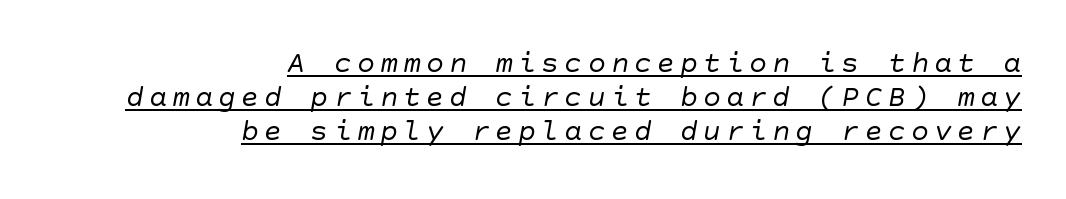
The strokes are not fattened; the text isn't bold. The text block is weighted toward the right margin, trailing off unevenly leftward. The passage shown stacks its lines with hardly any gap. Does the type have serifs? No, each stem ends abruptly. The typesetter has applied underlining to the passage shown.
